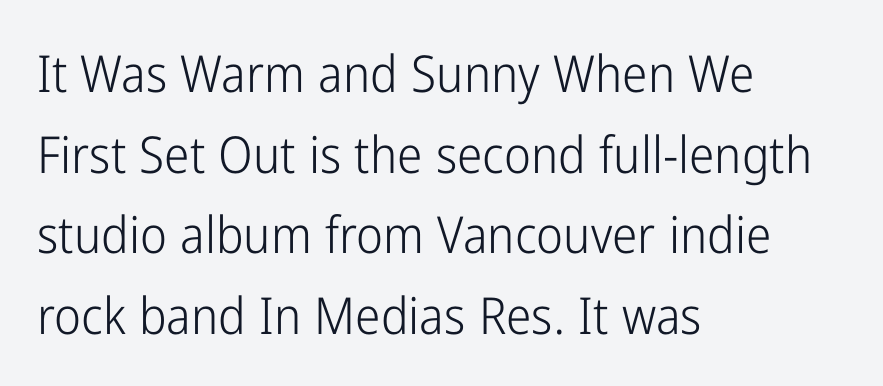
The image shows 51 px light, condensed sans-serif type, upright; set left-aligned, normal line spacing (1.58x), normal letter spacing, not underlined; low stroke contrast and a medium x-height.
